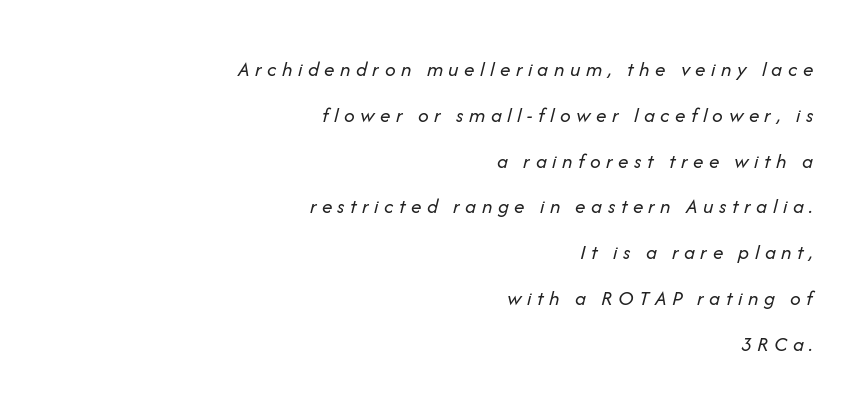
The image shows 21 px text type, italic (leaning right); set right-aligned, loose line spacing (2.18x), unusually wide letter spacing (+0.26 em), not underlined.
